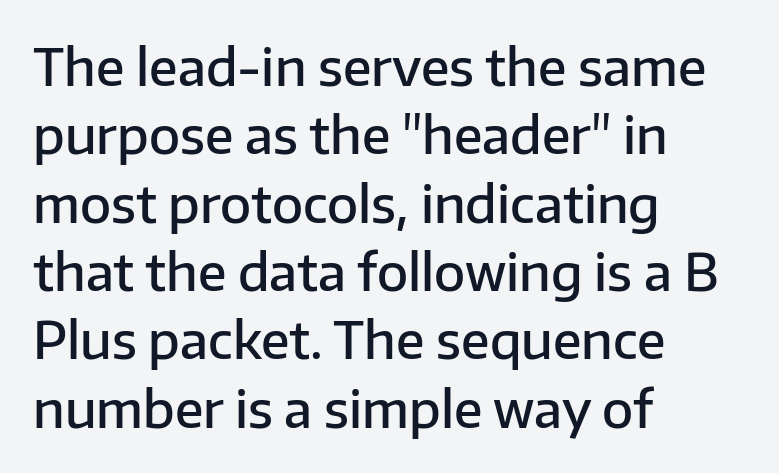
The image shows 51 px semibold sans-serif type, upright; set left-aligned, normal line spacing (1.34x), normal letter spacing, not underlined; low stroke contrast and a medium x-height.
